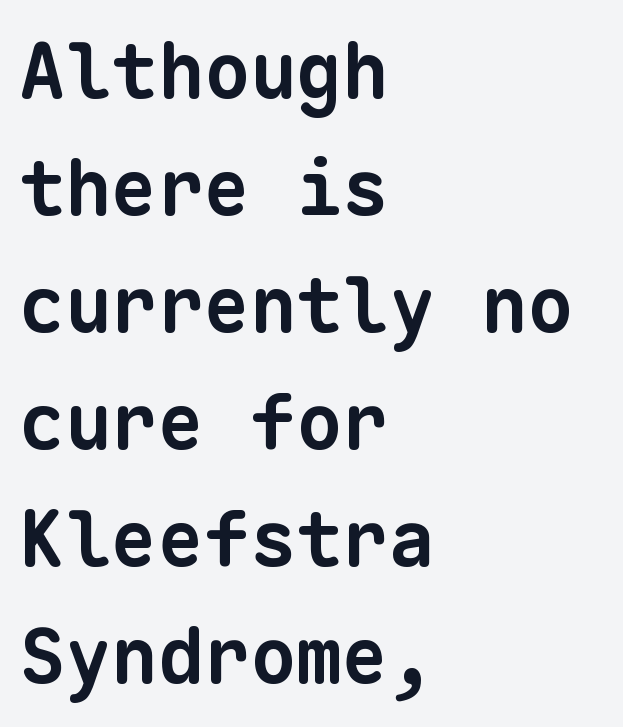
The text block is weighted toward the left margin, trailing off unevenly rightward. The designer left line spacing at the default. Monospaced: the letters line up in strict vertical columns. Rule under the text: the space is simply empty. You can tell from the bare stems that sans-serif type was used. Strong, thick strokes mark this as bold type.
